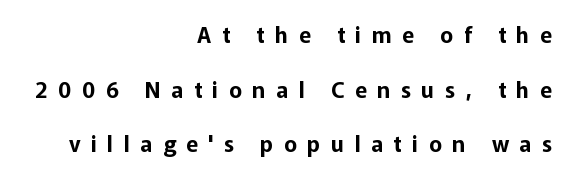
The image shows 22 px text type, upright; set right-aligned, loose line spacing (2.48x), unusually wide letter spacing (+0.48 em), not underlined.
